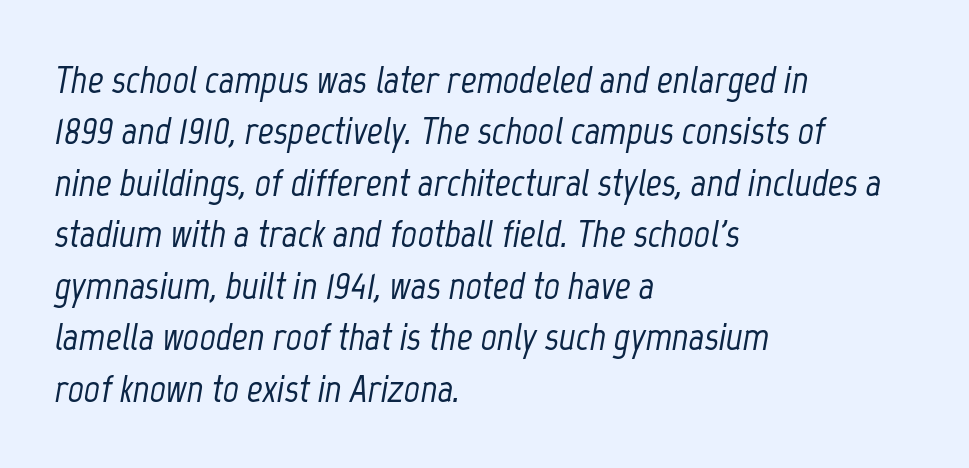
The image shows 39 px condensed type, italic (leaning right); set left-aligned, normal line spacing (1.32x), normal letter spacing, not underlined; low stroke contrast and a medium x-height.
